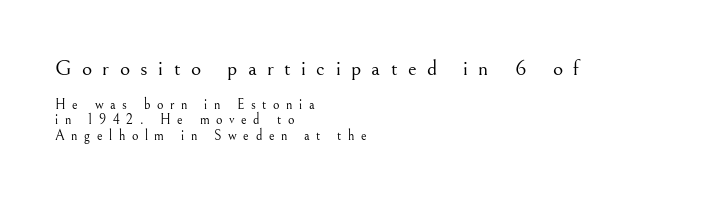
{"italic": "no", "bold": "no", "underline": "no", "align": "left", "line_spacing": "tight", "line_spacing_ratio": 1.08, "letter_spacing": "wide", "letter_spacing_em": 0.47, "larger_block": "first", "size_ratio": 1.57, "glyph_px": 22}
